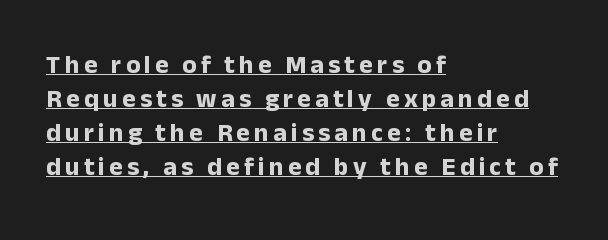
Q: Is the text bold? A: Yes.
Q: Is the text italic (slanted)? A: No, it is upright.
Q: Is the text underlined? A: Yes.
Q: How is the paragraph aligned? A: Left-aligned.
Q: Is the spacing between lines tight, normal or loose? A: Normal.
